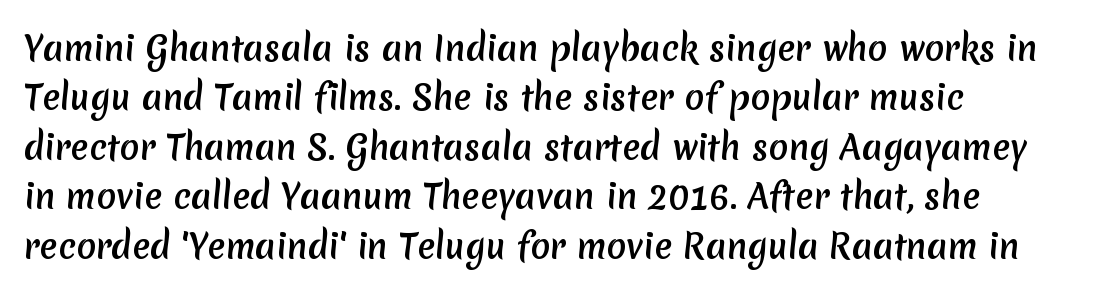
Q: Is the typeface a serif or a sans-serif typeface? A: Sans-serif.
Q: Is the text underlined? A: No.
Q: How is the paragraph aligned? A: Left-aligned.
Q: Is the spacing between letters normal or unusually wide? A: Normal.
Q: Is the spacing between lines tight, normal or loose? A: Normal.
Q: Width (condensed, normal, or wide)? A: Normal.
Q: Stroke contrast? A: Medium.
Q: x-height? A: Medium.
Q: Monospaced? A: No.
